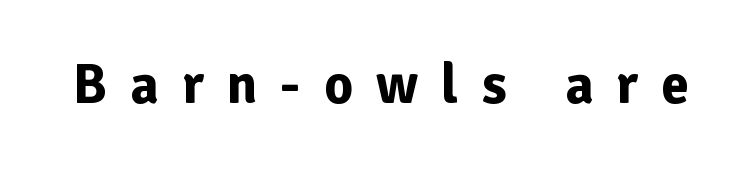
The image shows 56 px bold sans-serif type, upright; set unusually wide letter spacing (+0.41 em), not underlined; low stroke contrast and a medium x-height.
